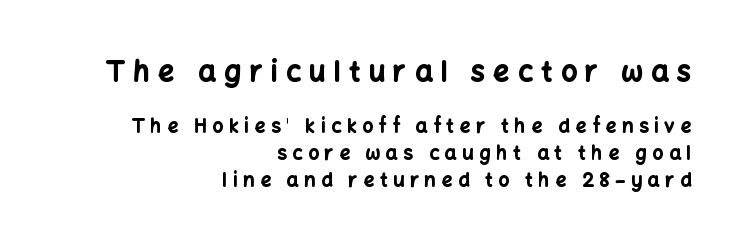
Q: Is the text bold? A: Yes.
Q: Is the text italic (slanted)? A: No, it is upright.
Q: Is the typeface a serif or a sans-serif typeface? A: Sans-serif.
Q: Is the text underlined? A: No.
Q: How is the paragraph aligned? A: Right-aligned.
Q: Is the spacing between letters normal or unusually wide? A: Unusually wide.
Q: Is the spacing between lines tight, normal or loose? A: Normal.
Q: Which block of text is set in a larger size, the first (top) or the second (bottom)? A: The first (top) one.
Q: Width (condensed, normal, or wide)? A: Normal.
Q: Stroke contrast? A: Low.
Q: x-height? A: Medium.
Q: Monospaced? A: No.
